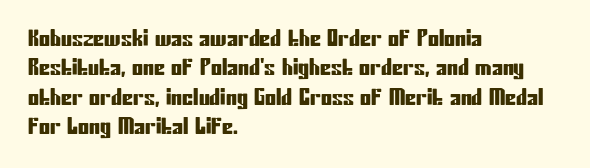
{"italic": "no", "underline": "no", "align": "left", "line_spacing": "normal", "line_spacing_ratio": 1.34, "letter_spacing": "normal", "letter_spacing_em": 0.0, "glyph_px": 22}
